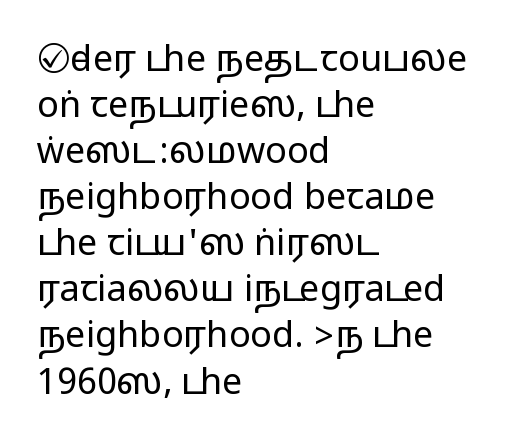
The image shows 36 px wide sans-serif type, upright; set left-aligned, normal line spacing (1.28x), normal letter spacing, not underlined; medium stroke contrast.
